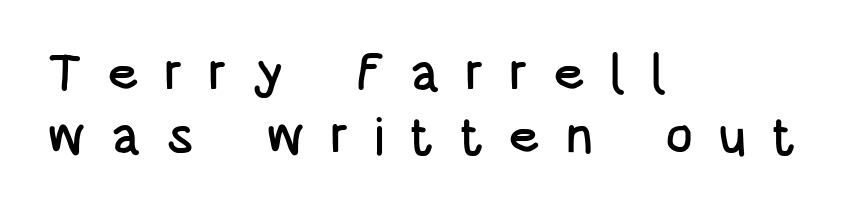
The letterforms stand isolated, each surrounded by extra space. The words here are not underlined. This rendering uses left alignment, leaving the right contour irregular. This rendering employs a face without finishing strokes, i.e., a sans-serif.
